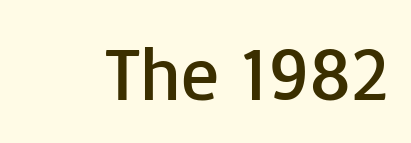
The image shows 75 px regular-weight sans-serif type, upright; set normal letter spacing, not underlined; low stroke contrast and a medium x-height.
